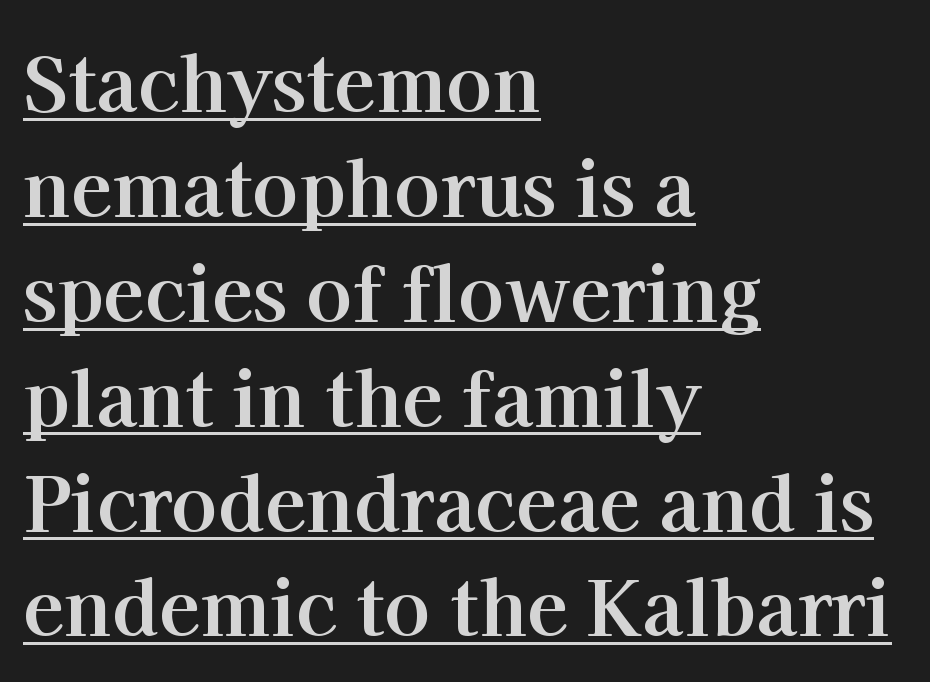
The image shows 76 px bold serif type, upright; set left-aligned, normal line spacing (1.38x), normal letter spacing, underlined; high stroke contrast and a medium x-height.
